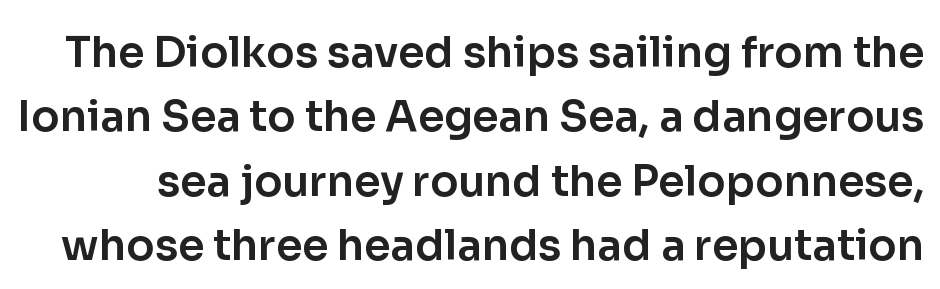
Here the designer chose a conventional face with non-uniform glyph widths. In terms of letterform style, serifs are entirely absent. Evenly set lines give the paragraph a standard silhouette. If you drew a line through each stem, it would be perfectly vertical.
